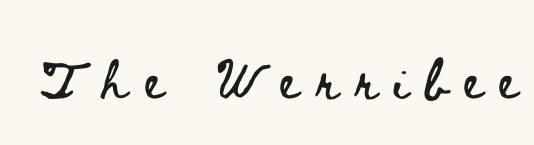
{"width": "wide", "stroke_contrast": "low", "x_height": "small", "monospaced": "no", "underline": "no", "letter_spacing": "wide", "letter_spacing_em": 0.35, "glyph_px": 50}
